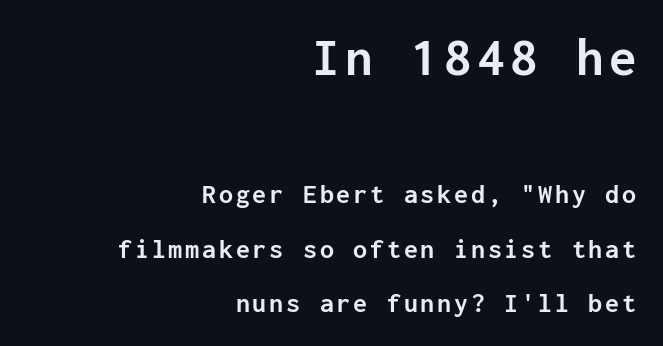
Does the bottom block carry the larger type? No, the top block does. Each row of text sits above clean, open space. The rendering anchors every line to the right-hand side. This is the regular roman posture of the typeface. The rendering uses typewriter-style spacing with identical character cells.
